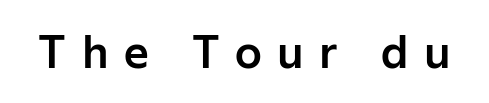
Q: Is the text italic (slanted)? A: No, it is upright.
Q: Is the typeface a serif or a sans-serif typeface? A: Sans-serif.
Q: Is the text underlined? A: No.
Q: Is the spacing between letters normal or unusually wide? A: Unusually wide.
Q: Width (condensed, normal, or wide)? A: Normal.
Q: Stroke contrast? A: Low.
Q: x-height? A: Medium.
Q: Monospaced? A: No.
